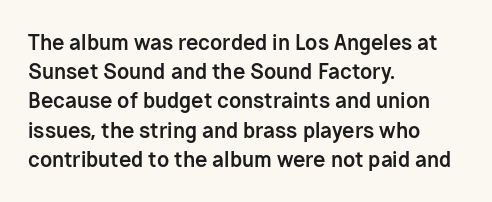
Q: Is the text bold? A: Yes.
Q: Is the text italic (slanted)? A: No, it is upright.
Q: Is the text underlined? A: No.
Q: How is the paragraph aligned? A: Left-aligned.
Q: Is the spacing between letters normal or unusually wide? A: Normal.
Q: Is the spacing between lines tight, normal or loose? A: Normal.
